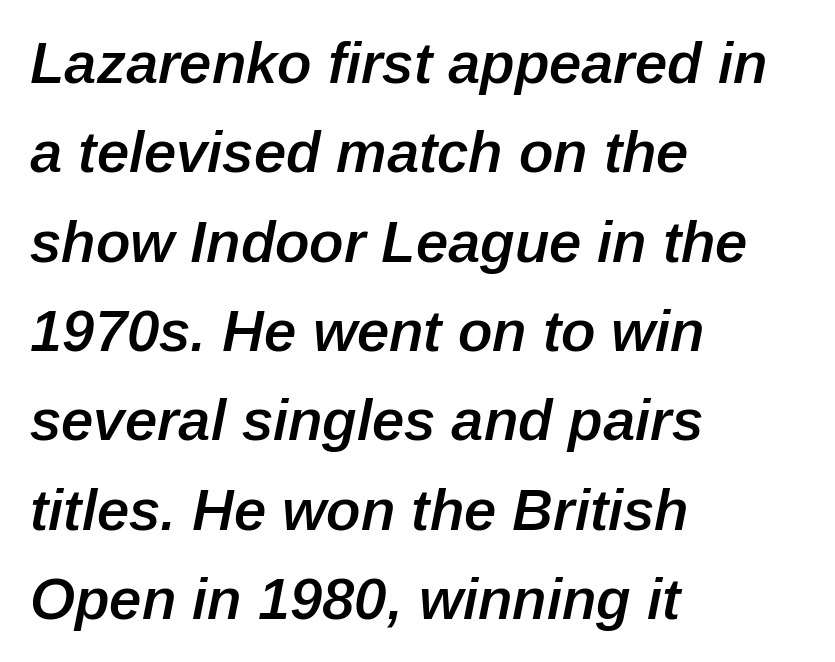
Which margin do the lines hug? The left one — the right edge is uneven. Tracking value appears to be zero — textbook default spacing. You could not count columns in this text — the font is proportionally spaced. A typesetter would mark this as italic. Semibold letterforms, between regular and bold. Descender tails drop into unmarked territory.
